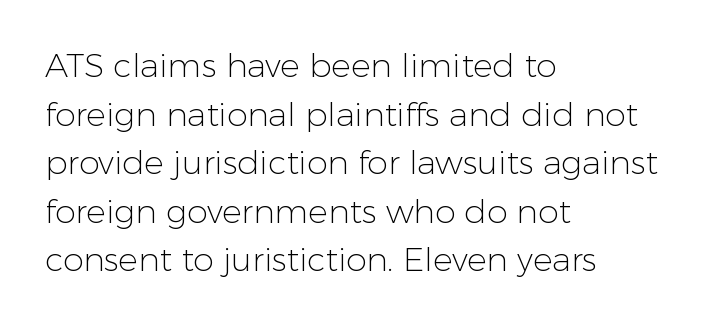
The image shows 33 px light sans-serif type, upright; set left-aligned, normal line spacing (1.47x), normal letter spacing, not underlined; low stroke contrast and a medium x-height.
